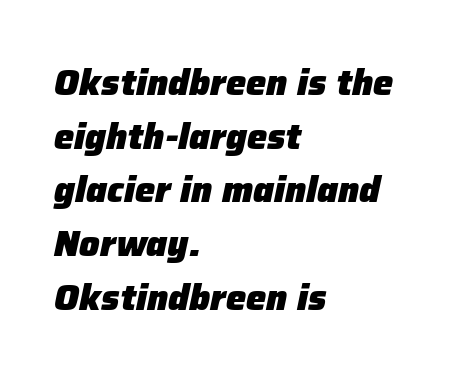
Honestly, the row spacing looks completely unremarkable. Rule under the text: the space is simply empty. The axis of the letterforms is tilted away from vertical. The horizontal fit of the characters is conventional and even.
